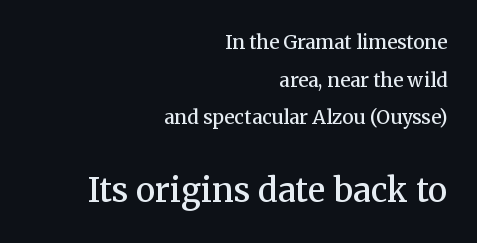
Q: Is the text bold? A: Semi-bold.
Q: Is the text italic (slanted)? A: No, it is upright.
Q: Is the typeface a serif or a sans-serif typeface? A: Serif.
Q: Is the text underlined? A: No.
Q: How is the paragraph aligned? A: Right-aligned.
Q: Is the spacing between letters normal or unusually wide? A: Normal.
Q: Is the spacing between lines tight, normal or loose? A: Loose.
Q: Which block of text is set in a larger size, the first (top) or the second (bottom)? A: The second (bottom) one.
Q: Width (condensed, normal, or wide)? A: Normal.
Q: Stroke contrast? A: Medium.
Q: x-height? A: Medium.
Q: Monospaced? A: No.
